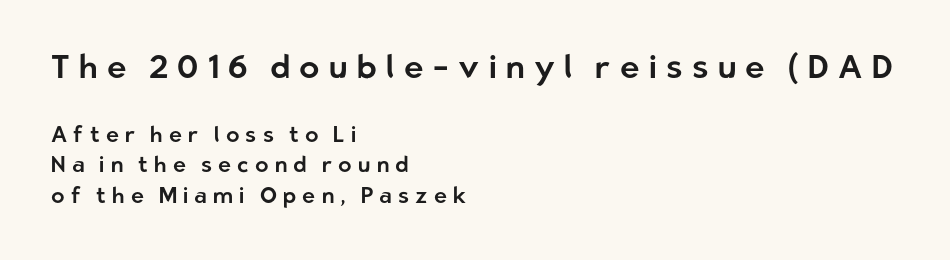
Nothing sits at the stroke ends, so this counts as sans-serif. Layout note: lines flush left. Spacing verdict: proportional, widths tailored to each character. Bigger letters appear in the top chunk; the bottom chunk is reduced.
